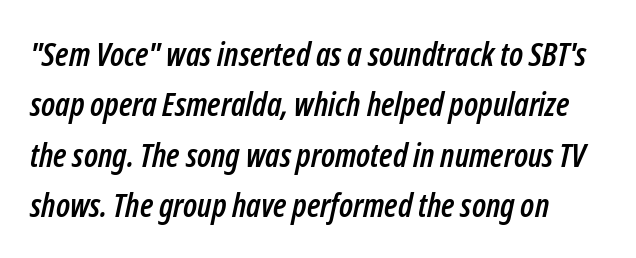
The image shows 33 px condensed type, italic (leaning right); set normal line spacing (1.53x), normal letter spacing, not underlined; low stroke contrast and a medium x-height.
